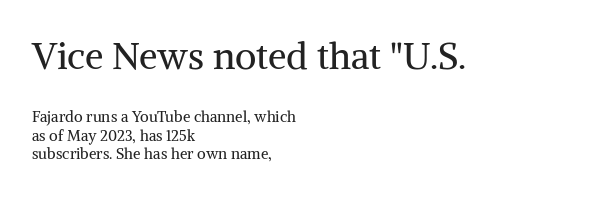
Q: Is the text bold? A: No.
Q: Is the text italic (slanted)? A: No, it is upright.
Q: Is the typeface a serif or a sans-serif typeface? A: Serif.
Q: Is the text underlined? A: No.
Q: How is the paragraph aligned? A: Left-aligned.
Q: Is the spacing between letters normal or unusually wide? A: Normal.
Q: Which block of text is set in a larger size, the first (top) or the second (bottom)? A: The first (top) one.
Q: Width (condensed, normal, or wide)? A: Normal.
Q: Stroke contrast? A: Medium.
Q: x-height? A: Medium.
Q: Monospaced? A: No.
